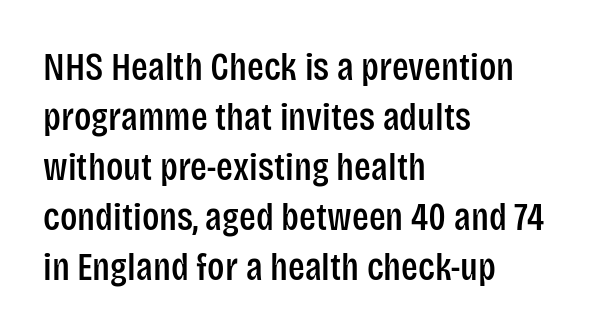
The image shows 39 px condensed sans-serif type, upright; set left-aligned, normal line spacing (1.28x), normal letter spacing, not underlined; low stroke contrast and a large x-height.
